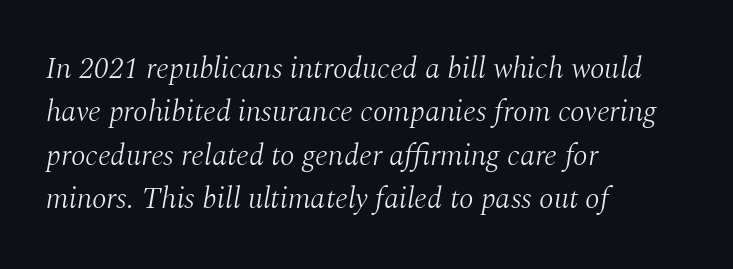
{"serif": "yes", "italic": "yes", "lean": "right", "slant_degrees": 10, "bold": "no", "weight": "light", "width": "normal", "stroke_contrast": "medium", "x_height": "medium", "monospaced": "no", "underline": "no", "align": "left", "line_spacing": "normal", "line_spacing_ratio": 1.45, "letter_spacing": "normal", "letter_spacing_em": 0.0, "glyph_px": 30}
